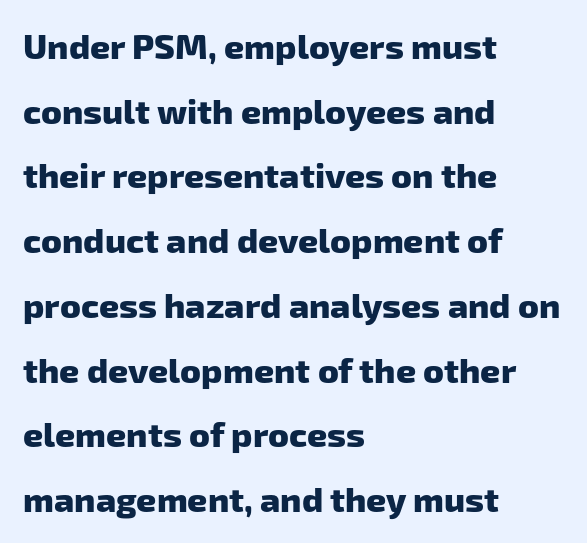
The text block is weighted toward the left margin, trailing off unevenly rightward. The face used here is proportionally spaced, like ordinary book or web type. The letters are bold, with thick, heavy strokes. Does extra space separate the letters? No, they use regular spacing. Are there feet on the stems? There aren't — it's a sans. The zone under the glyphs is completely vacant.
